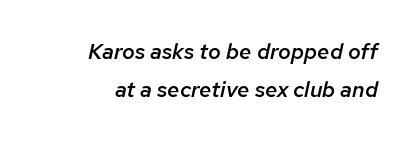
Q: Is the text bold? A: Semi-bold.
Q: Is the text italic (slanted)? A: Yes, it leans right by about 12 degrees.
Q: Is the text underlined? A: No.
Q: How is the paragraph aligned? A: Right-aligned.
Q: Is the spacing between letters normal or unusually wide? A: Normal.
